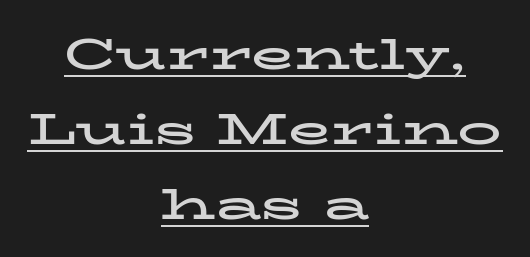
Q: Is the text bold? A: Yes.
Q: Is the text italic (slanted)? A: No, it is upright.
Q: Is the typeface a serif or a sans-serif typeface? A: Serif.
Q: Is the text underlined? A: Yes.
Q: How is the paragraph aligned? A: Centered.
Q: Is the spacing between letters normal or unusually wide? A: Normal.
Q: Is the spacing between lines tight, normal or loose? A: Normal.
Q: Width (condensed, normal, or wide)? A: Wide.
Q: Stroke contrast? A: Low.
Q: x-height? A: Medium.
Q: Monospaced? A: No.
